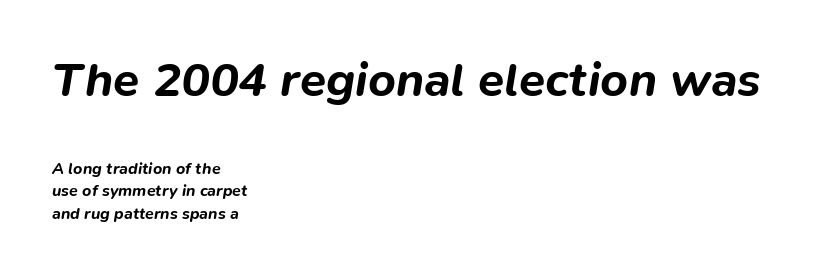
Rendered with sloped, italic letterforms. You get the large type first, then a drop to smaller type. Which margin do the lines hug? The left one — the right edge is uneven. The passage shown is typed in a proportional face where columns would drift. Descenders hang freely into open space.
